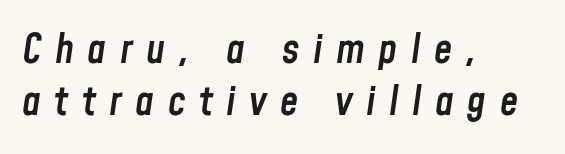
Observe the lean: these are italic letterforms. Each word looks stretched out because of the extra space between its letters. The lines in this sample share a left origin and differ only in where they stop. This is the in-between weight designers call semibold or demi. Think of a printed novel: that variable character pitch is what you see here. The leading is moderate, giving the passage an even texture.
